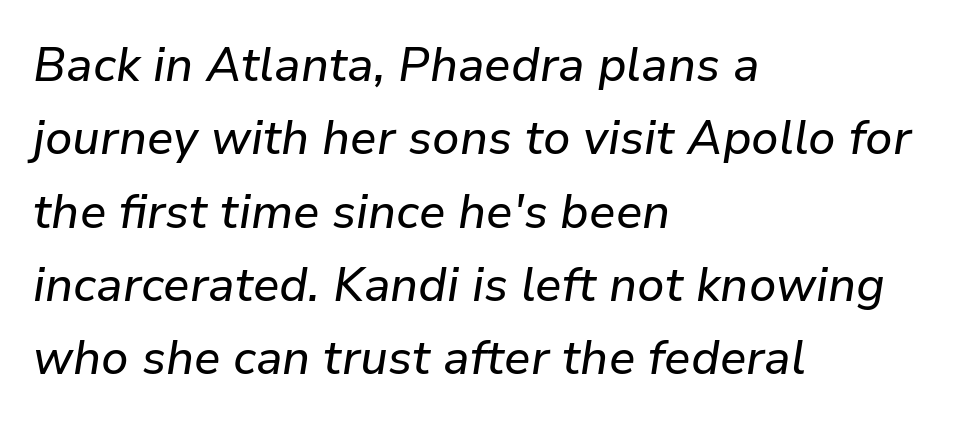
{"italic": "yes", "lean": "right", "slant_degrees": 9, "width": "normal", "stroke_contrast": "low", "x_height": "medium", "monospaced": "no", "underline": "no", "align": "left", "line_spacing": "normal", "line_spacing_ratio": 1.56, "letter_spacing": "normal", "letter_spacing_em": 0.0, "glyph_px": 47}
